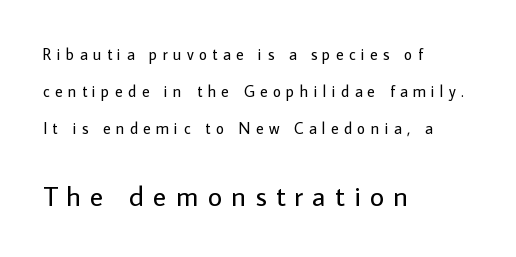
Q: Is the text bold? A: No.
Q: Is the text italic (slanted)? A: No, it is upright.
Q: Is the typeface a serif or a sans-serif typeface? A: Sans-serif.
Q: Is the text underlined? A: No.
Q: How is the paragraph aligned? A: Left-aligned.
Q: Is the spacing between letters normal or unusually wide? A: Unusually wide.
Q: Is the spacing between lines tight, normal or loose? A: Loose.
Q: Which block of text is set in a larger size, the first (top) or the second (bottom)? A: The second (bottom) one.
Q: Width (condensed, normal, or wide)? A: Normal.
Q: Stroke contrast? A: Low.
Q: x-height? A: Medium.
Q: Monospaced? A: No.
